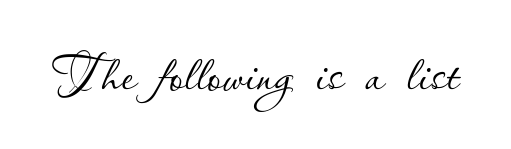
The baseline area is clear. Compared with a typical body face, this is equally light or lighter still. Observe the ordinary spacing: letters are neighbours, not strangers.
